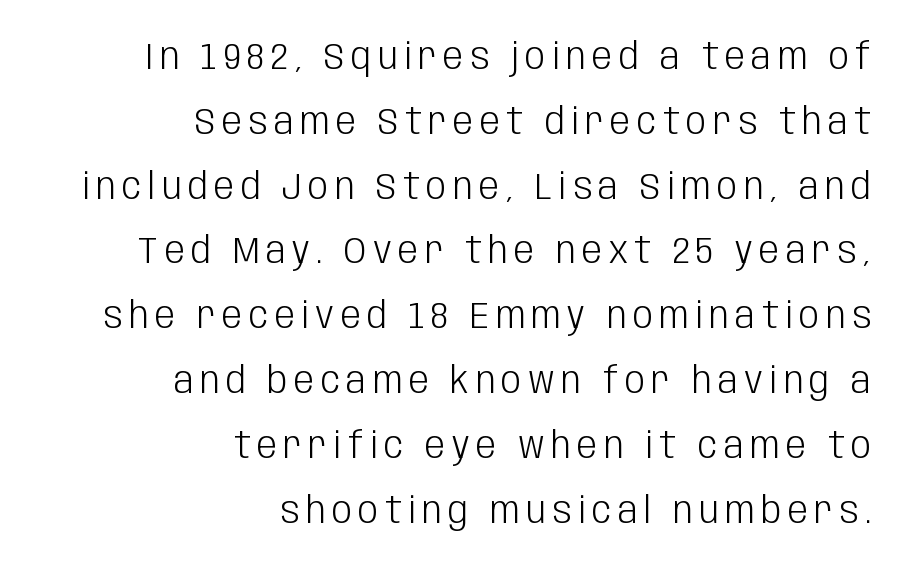
{"serif": "no", "italic": "no", "bold": "no", "weight": "light", "width": "condensed", "stroke_contrast": "low", "x_height": "large", "monospaced": "no", "underline": "no", "align": "right", "line_spacing_ratio": 1.8, "glyph_px": 36}
